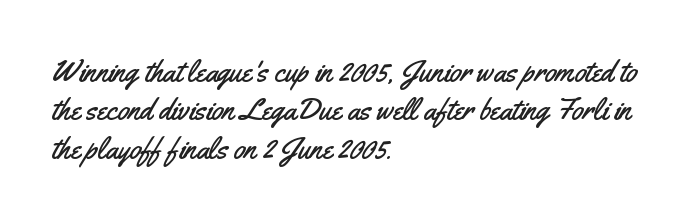
{"serif": "no", "width": "condensed", "stroke_contrast": "medium", "x_height": "small", "monospaced": "no", "underline": "no", "align": "left", "line_spacing": "normal", "line_spacing_ratio": 1.28, "letter_spacing": "normal", "letter_spacing_em": 0.0, "glyph_px": 30}
